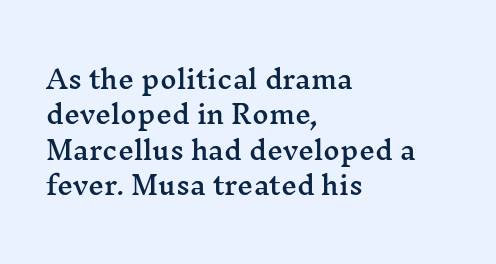
Q: Is the text italic (slanted)? A: No, it is upright.
Q: Is the text underlined? A: No.
Q: How is the paragraph aligned? A: Left-aligned.
Q: Is the spacing between letters normal or unusually wide? A: Normal.
Q: Is the spacing between lines tight, normal or loose? A: Normal.
